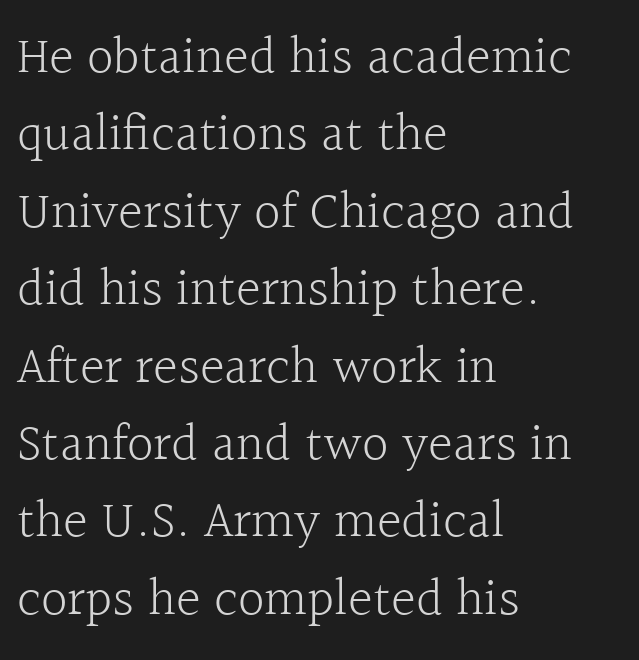
This sample is left-justified, so line endings fall wherever the words run out. A quiet, ordinary-to-light weight characterises the typeface. The font's upright variant was chosen for this text. These lines are composed in type with serifs. The space between consecutive lines is moderate. Check under the words: just untouched page.
